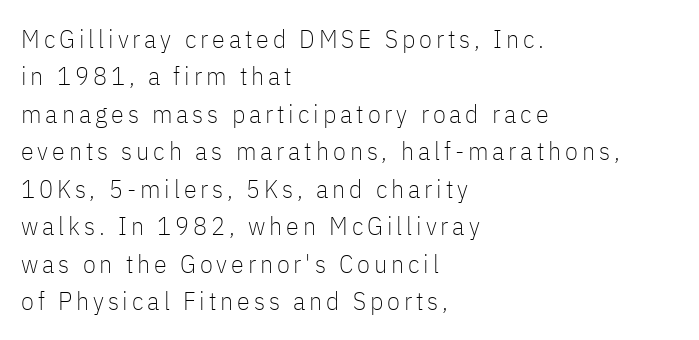
Q: Is the text bold? A: No.
Q: Is the text italic (slanted)? A: No, it is upright.
Q: Is the text underlined? A: No.
Q: How is the paragraph aligned? A: Left-aligned.
Q: Is the spacing between lines tight, normal or loose? A: Normal.
